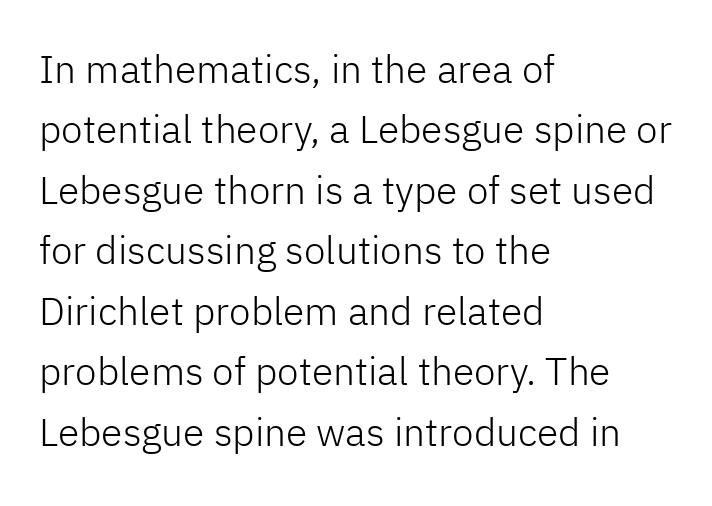
Q: Is the text bold? A: No.
Q: Is the text italic (slanted)? A: No, it is upright.
Q: Is the typeface a serif or a sans-serif typeface? A: Sans-serif.
Q: Is the text underlined? A: No.
Q: How is the paragraph aligned? A: Left-aligned.
Q: Is the spacing between letters normal or unusually wide? A: Normal.
Q: Is the spacing between lines tight, normal or loose? A: Normal.
Q: Width (condensed, normal, or wide)? A: Normal.
Q: Stroke contrast? A: Low.
Q: x-height? A: Medium.
Q: Monospaced? A: No.
